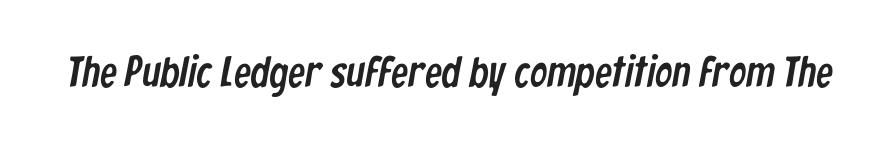
{"serif": "no", "width": "condensed", "stroke_contrast": "low", "x_height": "medium", "monospaced": "no", "underline": "no", "letter_spacing": "normal", "letter_spacing_em": 0.0, "glyph_px": 43}
